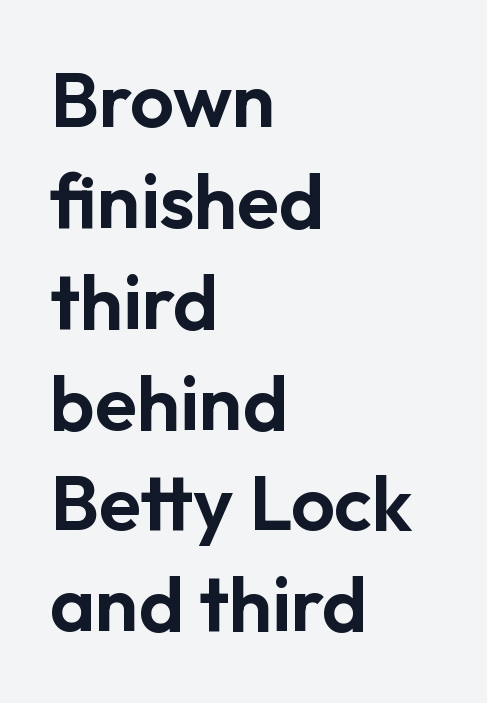
{"serif": "no", "italic": "no", "width": "normal", "stroke_contrast": "low", "x_height": "medium", "monospaced": "no", "underline": "no", "align": "left", "line_spacing": "normal", "line_spacing_ratio": 1.31, "letter_spacing": "normal", "letter_spacing_em": 0.0, "glyph_px": 77}
